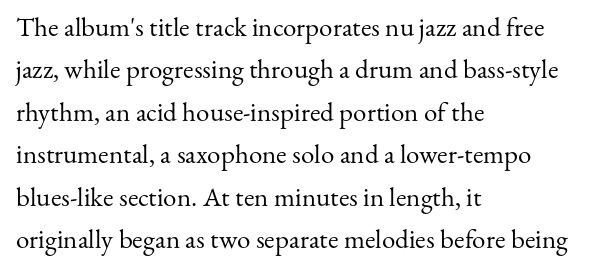
{"italic": "no", "bold": "no", "underline": "no", "align": "left", "line_spacing": "normal", "line_spacing_ratio": 1.57, "letter_spacing": "normal", "letter_spacing_em": 0.0, "glyph_px": 27}
